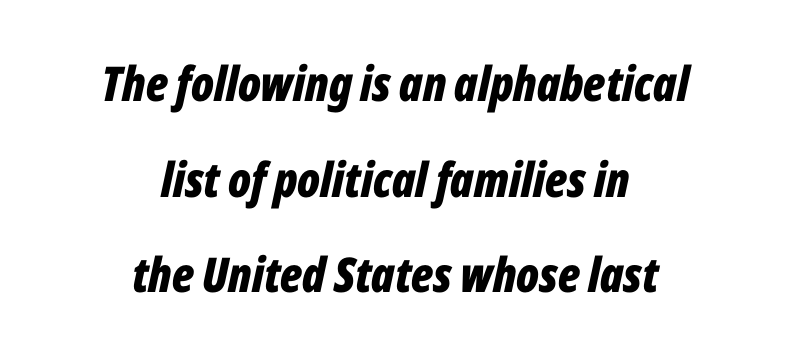
The rendering uses a large line-height, opening up the rows. Nothing unusual about the tracking: characters are spaced as the font intends. Which margin do the lines hug? Neither — every line sits in the middle. Looks like regular typesetting: each glyph gets only the width it needs. Bare-footed words on every line. Would a proofreader flag this as italicized? Yes.
